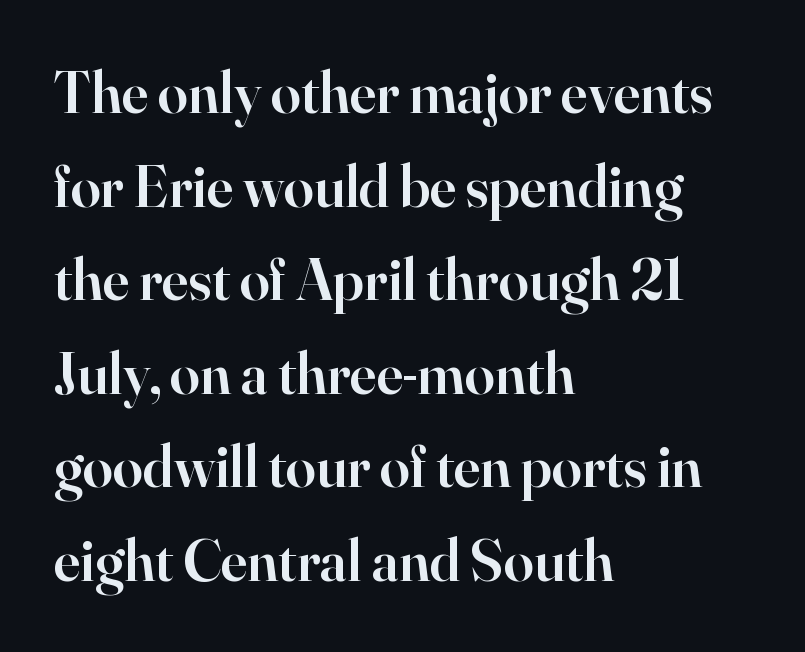
Q: Is the text bold? A: Semi-bold.
Q: Is the text italic (slanted)? A: No, it is upright.
Q: Is the typeface a serif or a sans-serif typeface? A: Serif.
Q: Is the text underlined? A: No.
Q: How is the paragraph aligned? A: Left-aligned.
Q: Is the spacing between letters normal or unusually wide? A: Normal.
Q: Is the spacing between lines tight, normal or loose? A: Normal.
Q: Width (condensed, normal, or wide)? A: Normal.
Q: Stroke contrast? A: High.
Q: x-height? A: Small.
Q: Monospaced? A: No.
